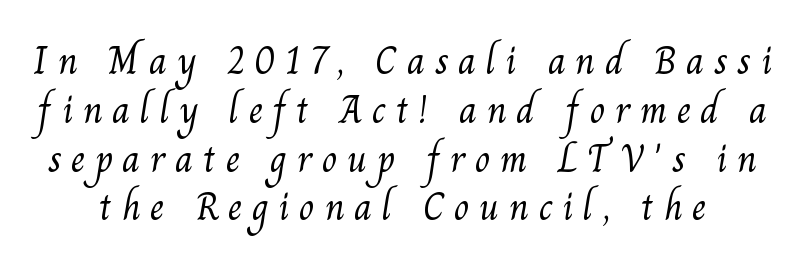
These lines are composed in type with serifs. This sample uses expanded letter spacing, leaving extra air between glyphs. Compared with a typical body face, this is equally light or lighter still. Note the varied advance widths — an 'i' is clearly narrower than an 'm'. Letters rest on an invisible, unmarked baseline.
